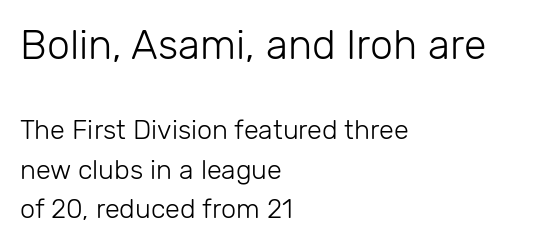
Short note: letters normally spaced. The passage shown is typed in a proportional face where columns would drift. Nobody drew a line under any word here. Weight: regular or lighter. The ragged edge is on the right, which tells us the setting is flush left. The upper block of text is set noticeably larger than the block beneath it.
